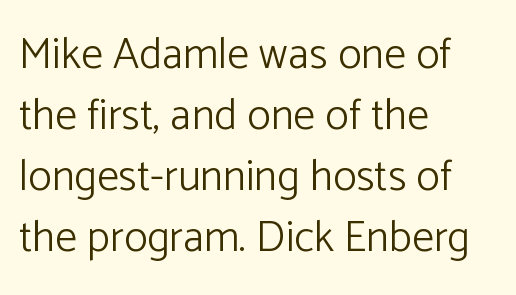
Q: Is the text bold? A: No.
Q: Is the text italic (slanted)? A: No, it is upright.
Q: Is the typeface a serif or a sans-serif typeface? A: Sans-serif.
Q: Is the text underlined? A: No.
Q: How is the paragraph aligned? A: Left-aligned.
Q: Is the spacing between letters normal or unusually wide? A: Normal.
Q: Is the spacing between lines tight, normal or loose? A: Normal.
Q: Width (condensed, normal, or wide)? A: Normal.
Q: Stroke contrast? A: Low.
Q: x-height? A: Medium.
Q: Monospaced? A: No.
